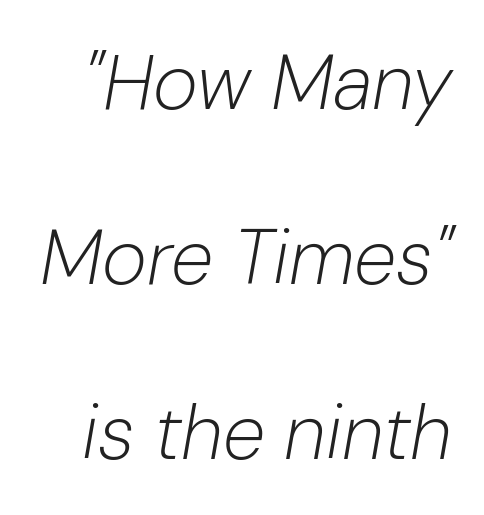
The image shows 77 px light type, italic (leaning right); set loose line spacing (2.27x), normal letter spacing, not underlined; low stroke contrast and a medium x-height.
